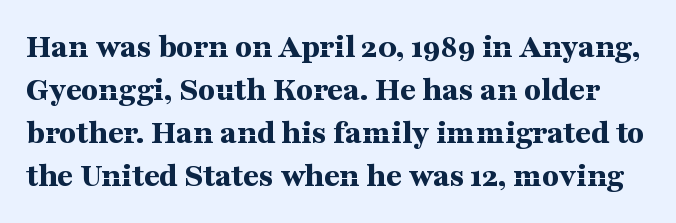
The image shows 34 px bold, wide serif type, upright; set normal line spacing (1.26x), normal letter spacing, not underlined; medium stroke contrast and a medium x-height.
